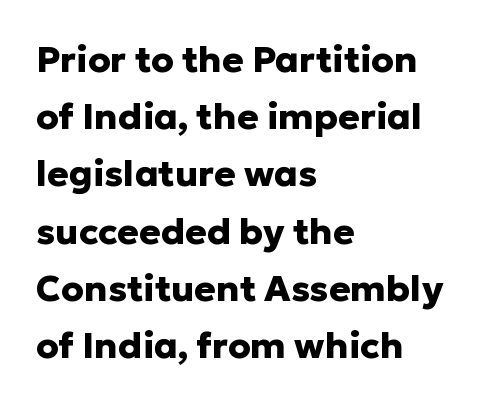
{"serif": "no", "italic": "no", "bold": "yes", "weight": "heavy", "width": "normal", "stroke_contrast": "low", "x_height": "medium", "monospaced": "no", "underline": "no", "align": "left", "line_spacing": "normal", "line_spacing_ratio": 1.59, "letter_spacing": "normal", "letter_spacing_em": 0.0, "glyph_px": 36}
